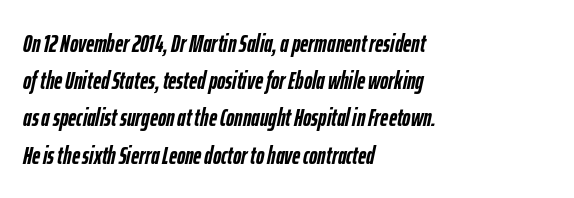
Q: Is the text bold? A: Yes.
Q: Is the text italic (slanted)? A: Yes, it leans right by about 12 degrees.
Q: Is the text underlined? A: No.
Q: How is the paragraph aligned? A: Left-aligned.
Q: Is the spacing between letters normal or unusually wide? A: Normal.
Q: Is the spacing between lines tight, normal or loose? A: Normal.
